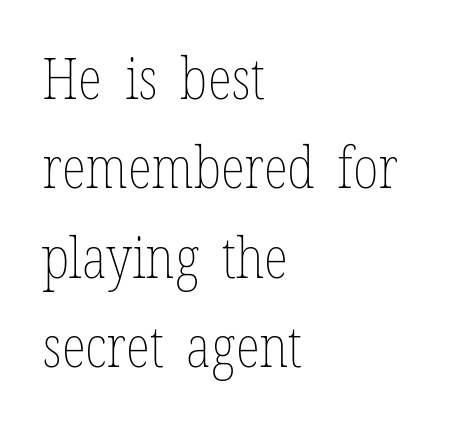
{"italic": "no", "bold": "no", "weight": "thin", "width": "condensed", "stroke_contrast": "low", "x_height": "medium", "monospaced": "no", "underline": "no", "align": "left", "line_spacing": "normal", "line_spacing_ratio": 1.57, "letter_spacing": "normal", "letter_spacing_em": 0.0, "glyph_px": 57}
